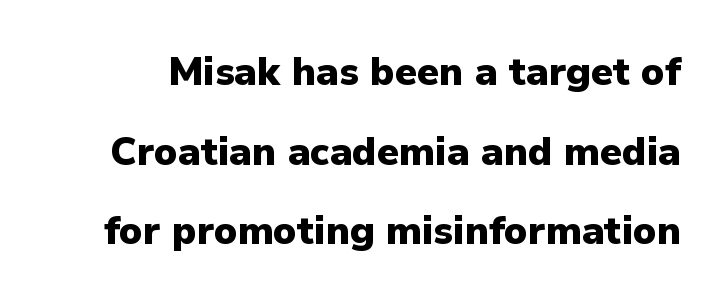
{"serif": "no", "italic": "no", "bold": "yes", "weight": "heavy", "width": "normal", "stroke_contrast": "low", "x_height": "medium", "monospaced": "no", "underline": "no", "line_spacing": "loose", "line_spacing_ratio": 2.04, "letter_spacing": "normal", "letter_spacing_em": 0.0, "glyph_px": 39}
